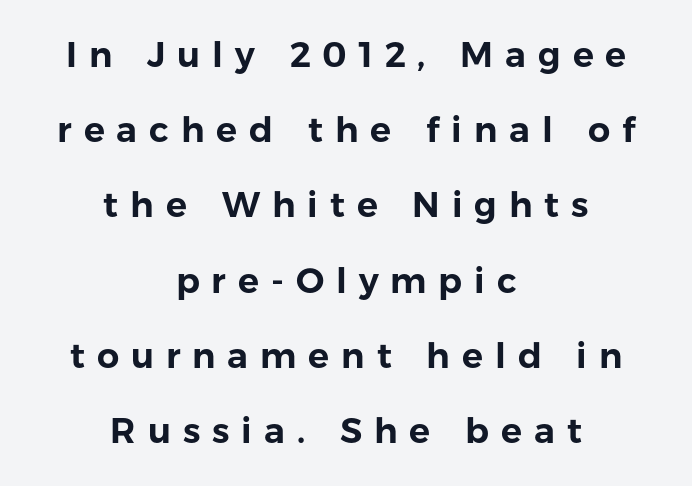
{"serif": "no", "italic": "no", "width": "normal", "stroke_contrast": "low", "x_height": "medium", "monospaced": "no", "underline": "no", "align": "center", "line_spacing": "loose", "line_spacing_ratio": 2.15, "letter_spacing": "wide", "letter_spacing_em": 0.34, "glyph_px": 35}
